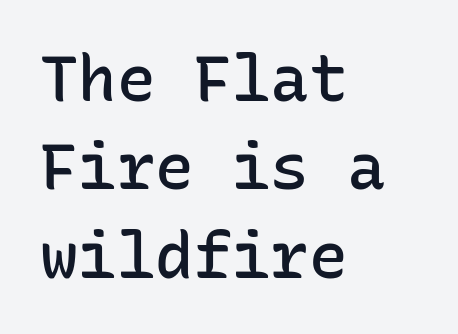
This sample uses an upright cut, with every glyph sitting square on the baseline. Every row of glyphs begins at an identical x-position on the left. The rendering uses typewriter-style spacing with identical character cells. Vertical spacing — default. Words appear dense and cohesive because spacing is normal.
